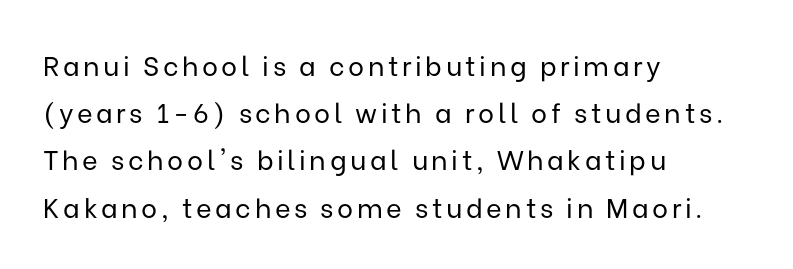
Q: Is the text bold? A: No.
Q: Is the text italic (slanted)? A: No, it is upright.
Q: Is the text underlined? A: No.
Q: How is the paragraph aligned? A: Left-aligned.
